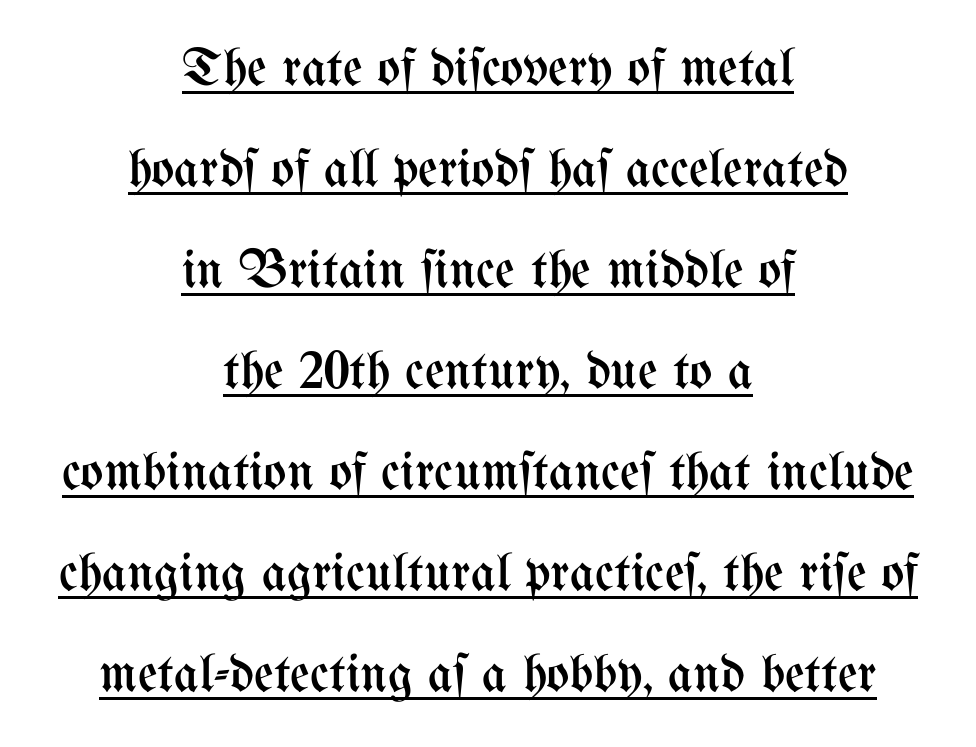
The image shows 54 px regular-weight, condensed type, upright; set centered, line spacing 1.87x, normal letter spacing, underlined; medium stroke contrast and a medium x-height.
